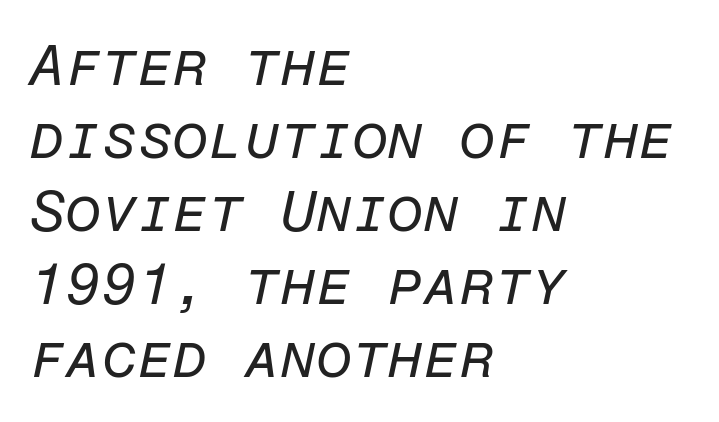
Do the characters align in a grid? Yes, the font is monospaced. Caption: face not bold, strokes unweighted. Words appear dense and cohesive because spacing is normal. Decoration check: the copy has no underline.
